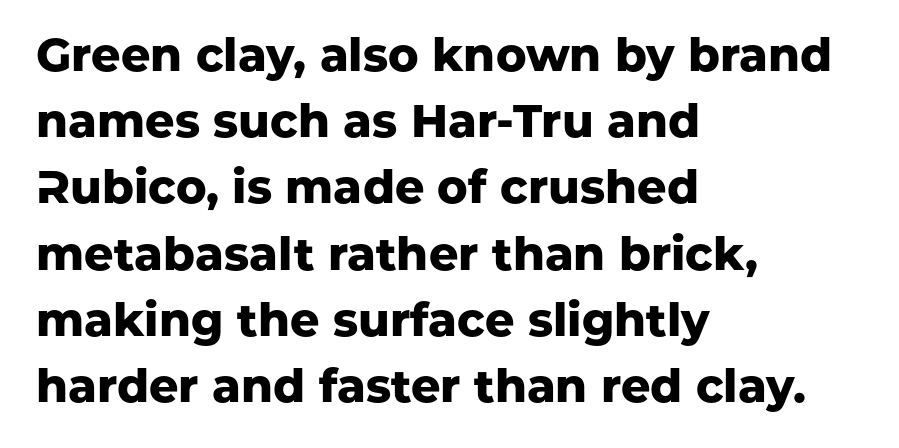
Q: Is the text bold? A: Yes.
Q: Is the text italic (slanted)? A: No, it is upright.
Q: Is the typeface a serif or a sans-serif typeface? A: Sans-serif.
Q: Is the text underlined? A: No.
Q: How is the paragraph aligned? A: Left-aligned.
Q: Is the spacing between letters normal or unusually wide? A: Normal.
Q: Is the spacing between lines tight, normal or loose? A: Normal.
Q: Width (condensed, normal, or wide)? A: Normal.
Q: Stroke contrast? A: Low.
Q: x-height? A: Medium.
Q: Monospaced? A: No.
